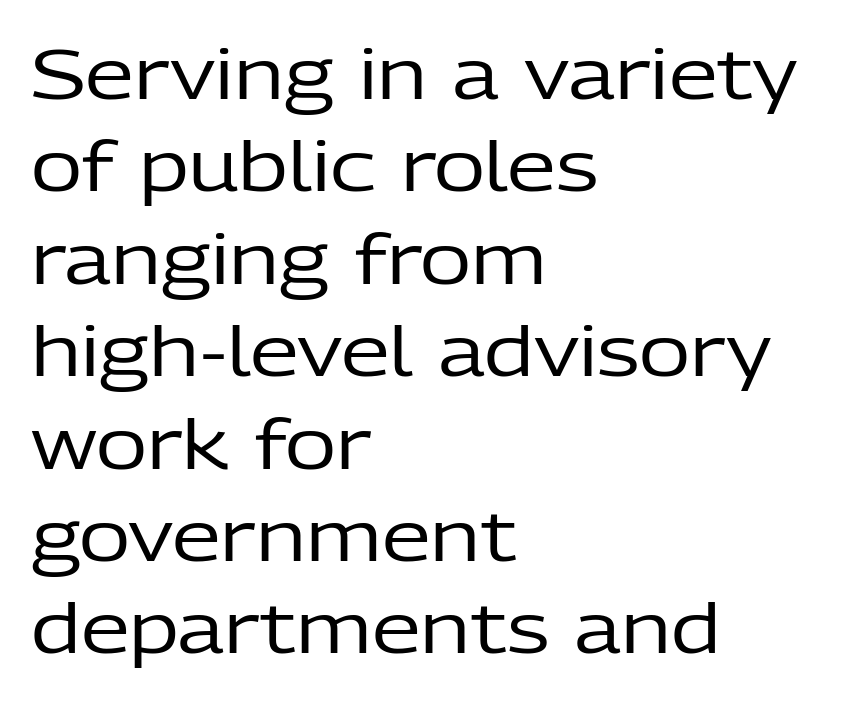
{"serif": "no", "italic": "no", "bold": "no", "weight": "regular", "width": "normal", "stroke_contrast": "low", "x_height": "medium", "monospaced": "no", "underline": "no", "align": "left", "line_spacing": "normal", "line_spacing_ratio": 1.32, "letter_spacing": "normal", "letter_spacing_em": 0.0, "glyph_px": 70}
